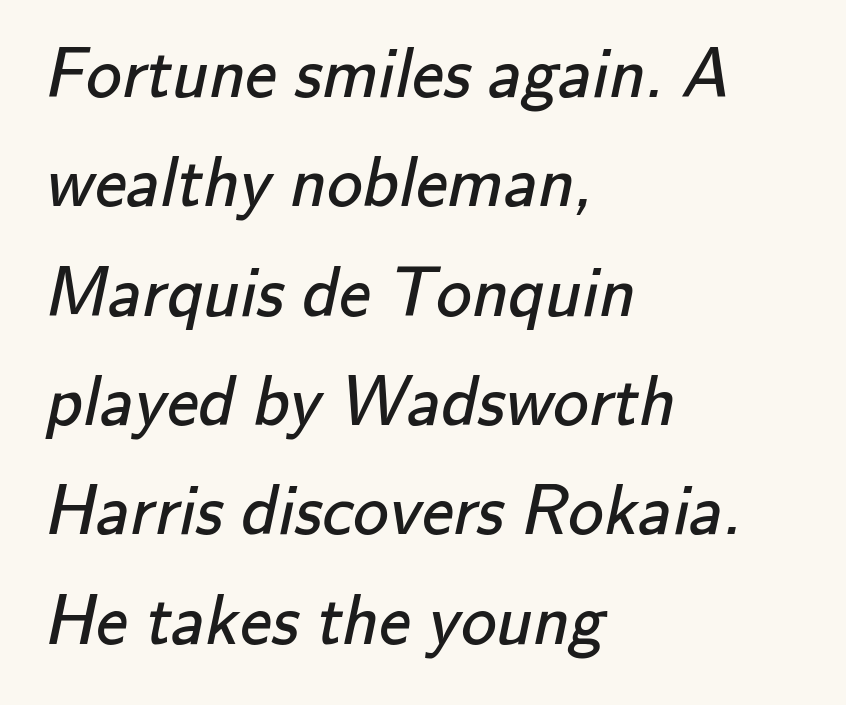
Q: Is the text bold? A: No.
Q: Is the typeface a serif or a sans-serif typeface? A: Sans-serif.
Q: Is the text underlined? A: No.
Q: How is the paragraph aligned? A: Left-aligned.
Q: Is the spacing between letters normal or unusually wide? A: Normal.
Q: Is the spacing between lines tight, normal or loose? A: Normal.
Q: Width (condensed, normal, or wide)? A: Normal.
Q: Stroke contrast? A: Low.
Q: x-height? A: Small.
Q: Monospaced? A: No.
